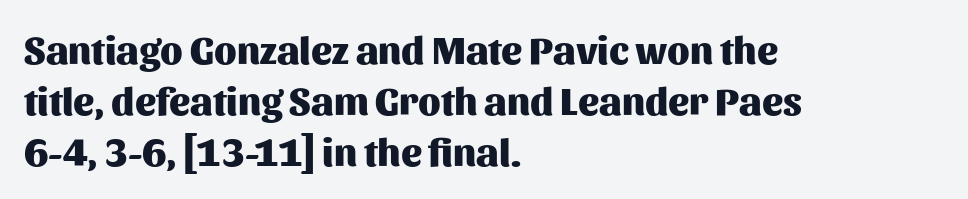
One-word summary of the alignment: left. Leading matches the norm, producing a regular column. The rendering uses a bold face; every stroke is thick and dark. No feet cap the strokes, marking this as sans-serif type. Caption: standard tracking, unaltered.
